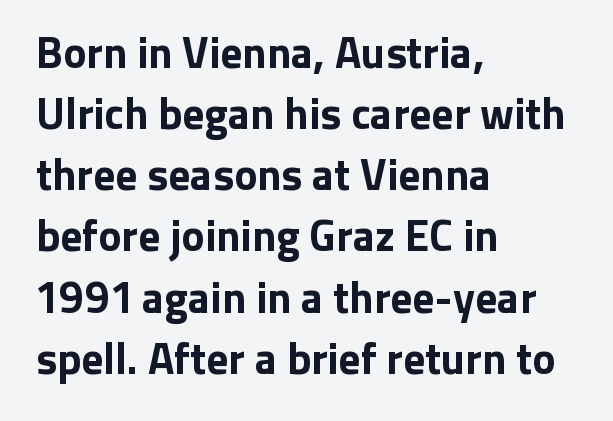
The image shows 44 px bold sans-serif type, upright; set left-aligned, normal line spacing (1.39x), normal letter spacing, not underlined; low stroke contrast and a medium x-height.
